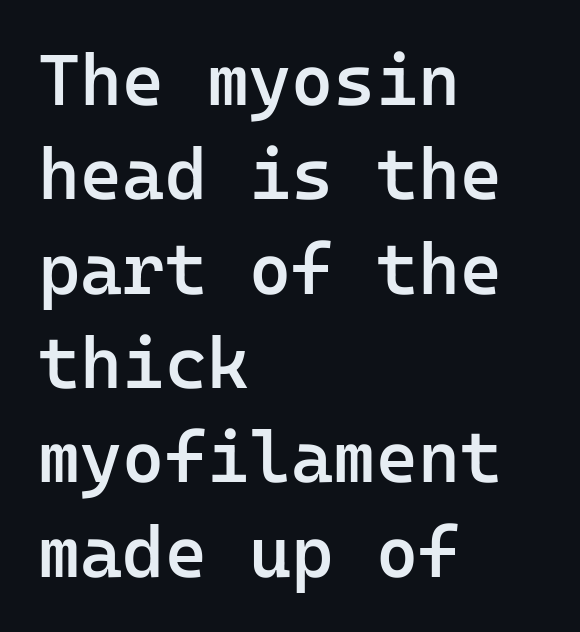
{"serif": "no", "italic": "no", "bold": "semi", "weight": "semibold", "width": "normal", "stroke_contrast": "low", "x_height": "medium", "monospaced": "yes", "underline": "no", "align": "left", "line_spacing": "normal", "line_spacing_ratio": 1.31, "letter_spacing": "normal", "letter_spacing_em": 0.0, "glyph_px": 72}
